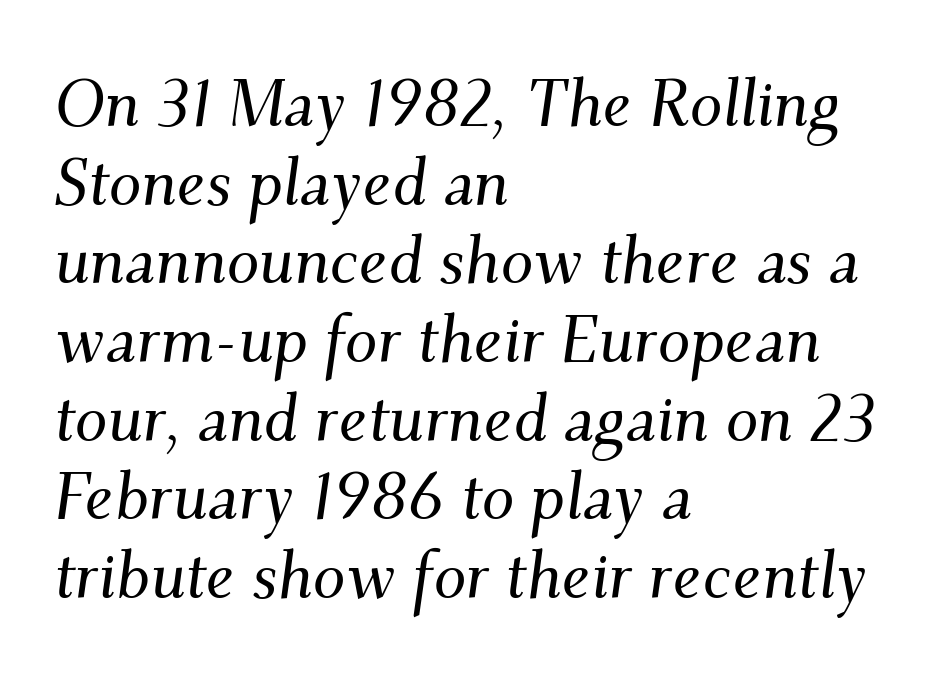
Q: Is the text italic (slanted)? A: Yes, it leans right by about 9 degrees.
Q: Is the typeface a serif or a sans-serif typeface? A: Serif.
Q: Is the text underlined? A: No.
Q: How is the paragraph aligned? A: Left-aligned.
Q: Is the spacing between letters normal or unusually wide? A: Normal.
Q: Width (condensed, normal, or wide)? A: Normal.
Q: Stroke contrast? A: Medium.
Q: x-height? A: Small.
Q: Monospaced? A: No.
